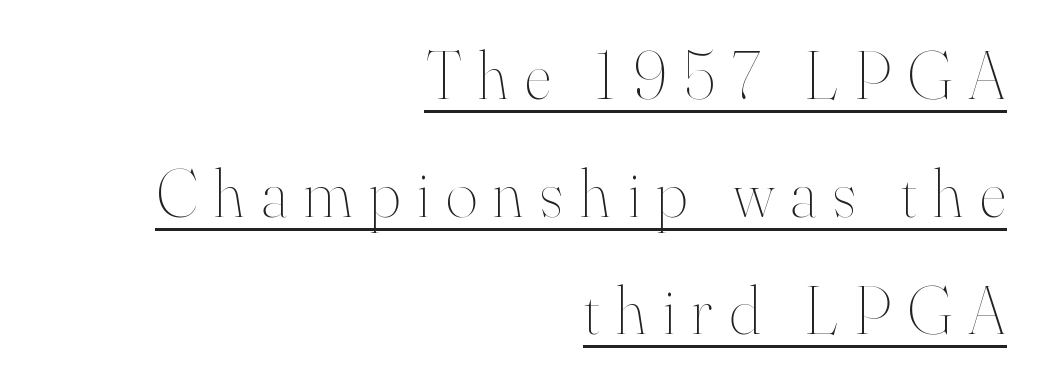
The image shows 68 px thin type, upright; set right-aligned, line spacing 1.73x, unusually wide letter spacing (+0.24 em), underlined; high stroke contrast and a small x-height.
